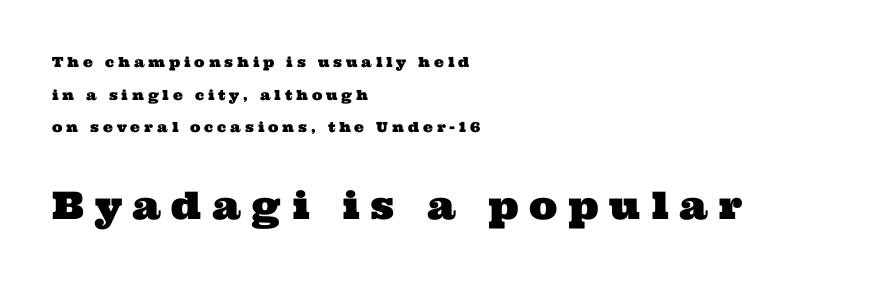
Q: Is the typeface a serif or a sans-serif typeface? A: Serif.
Q: Is the text underlined? A: No.
Q: How is the paragraph aligned? A: Left-aligned.
Q: Is the spacing between letters normal or unusually wide? A: Unusually wide.
Q: Is the spacing between lines tight, normal or loose? A: Loose.
Q: Which block of text is set in a larger size, the first (top) or the second (bottom)? A: The second (bottom) one.
Q: Width (condensed, normal, or wide)? A: Wide.
Q: Stroke contrast? A: Medium.
Q: x-height? A: Medium.
Q: Monospaced? A: No.
